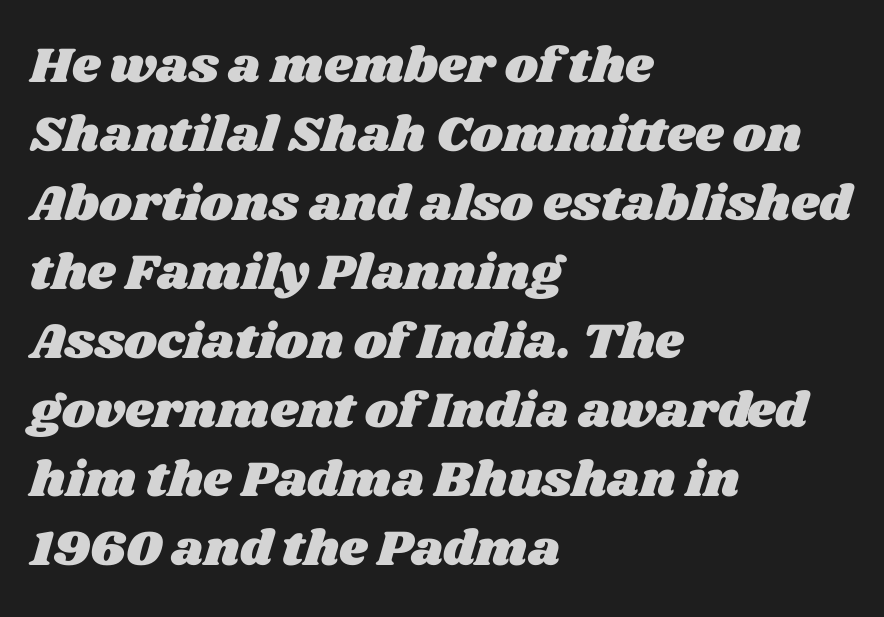
{"width": "wide", "stroke_contrast": "medium", "x_height": "large", "monospaced": "no", "underline": "no", "align": "left", "line_spacing": "normal", "line_spacing_ratio": 1.38, "letter_spacing": "normal", "letter_spacing_em": 0.0, "glyph_px": 50}
